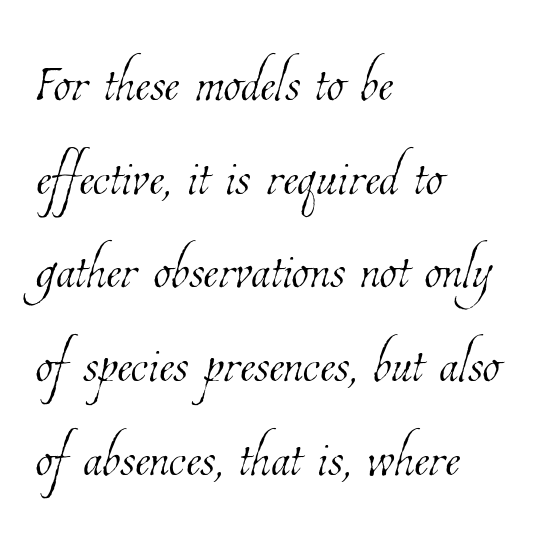
The image shows 71 px thin, condensed type; set left-aligned, normal line spacing (1.32x), normal letter spacing, not underlined; low stroke contrast and a medium x-height.
